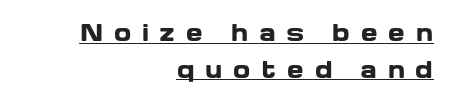
Q: Is the text bold? A: Yes.
Q: Is the text italic (slanted)? A: No, it is upright.
Q: Is the text underlined? A: Yes.
Q: How is the paragraph aligned? A: Right-aligned.
Q: Is the spacing between letters normal or unusually wide? A: Unusually wide.
Q: Is the spacing between lines tight, normal or loose? A: Normal.
